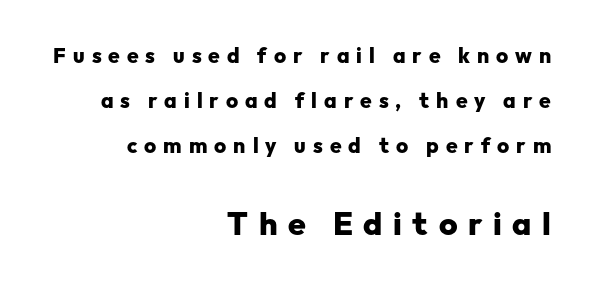
Leading: increased. You could not count columns in this text — the font is proportionally spaced. This sample uses an upright cut, with every glyph sitting square on the baseline. A student would call this right alignment; a typographer would say flush right, rag left. Each word looks stretched out because of the extra space between its letters.
